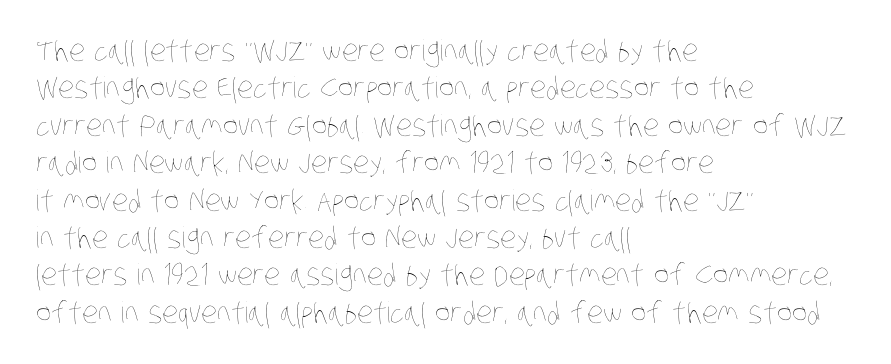
Q: Is the text bold? A: No.
Q: Is the text underlined? A: No.
Q: How is the paragraph aligned? A: Left-aligned.
Q: Is the spacing between letters normal or unusually wide? A: Normal.
Q: Is the spacing between lines tight, normal or loose? A: Normal.
Q: Width (condensed, normal, or wide)? A: Condensed.
Q: Stroke contrast? A: Low.
Q: x-height? A: Large.
Q: Monospaced? A: No.
